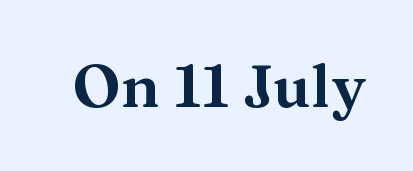
This sample has the flowing, uneven cadence of proportional lettering. Tracking here is standard; glyphs follow each other at the usual distance. These lines are composed in type with serifs. A bare baseline throughout the passage.
